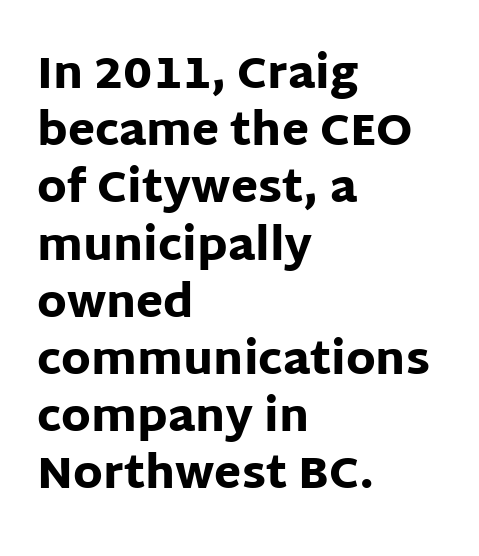
The image shows 44 px heavy sans-serif type, upright; set left-aligned, normal line spacing (1.3x), normal letter spacing, not underlined; low stroke contrast and a large x-height.
